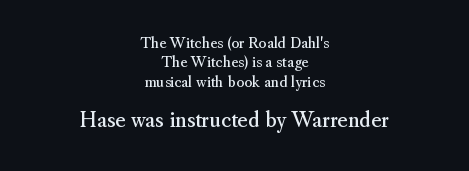
The image shows 20 px text type, upright; set centered, normal line spacing (1.38x), normal letter spacing, not underlined; the second (bottom) block is 1.43x larger.
